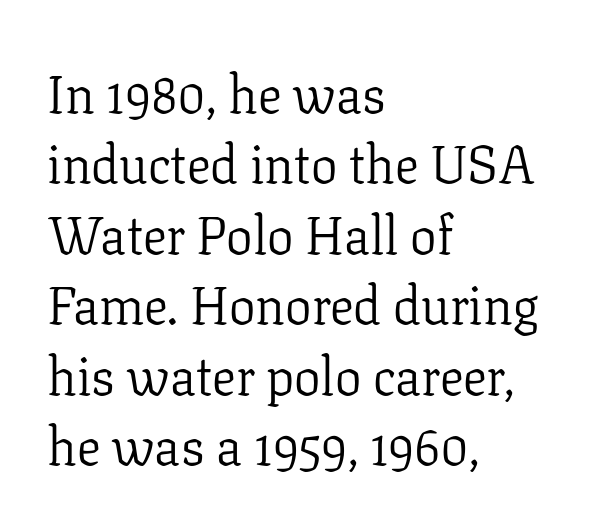
If you measured baseline to baseline, you'd find a middling distance. Rule under the text: the space is simply empty. Observe the serifs anchoring each vertical stroke in this sample. The lines are quadded left. No letter is thick-stroked: the sample isn't bold. The letters advance in unequal steps, a hallmark of proportional type.
